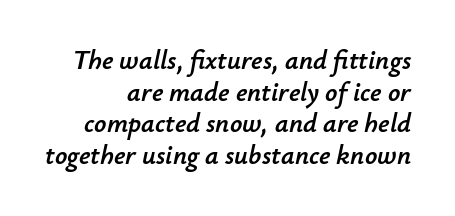
The image shows 27 px text type, italic (leaning right); set right-aligned, line spacing 1.17x, normal letter spacing, not underlined.
